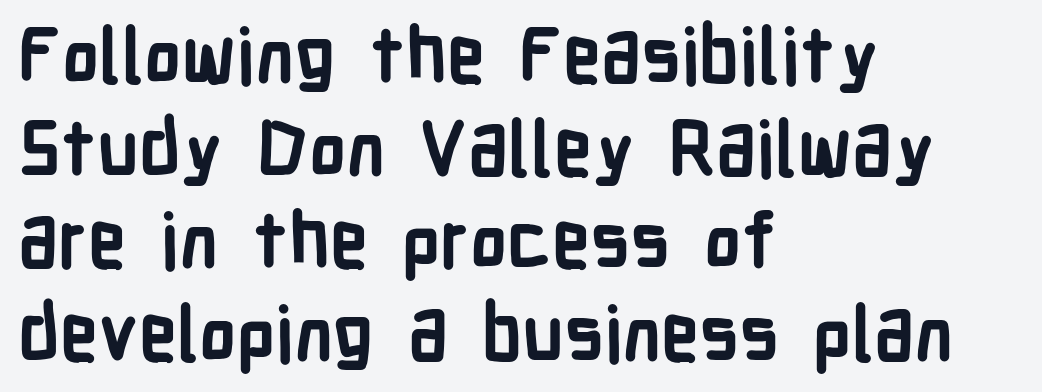
Notice how thick the strokes are: this is what a full bold looks like. Characters remain perfectly vertical along every line. Tracking here is standard; glyphs follow each other at the usual distance. Character widths vary here, with narrow letters taking less room than wide ones.
